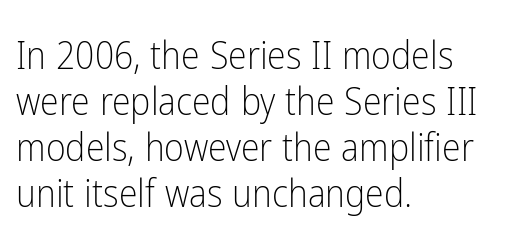
Ordinary non-slanted type is in use. The rendering uses natural spacing where letterforms have individual widths. Descender tails drop into unmarked territory. Visually the block forms a straight wall on the left and a jagged coastline on the right. This rendering leaves character spacing at its baseline value. Font category for this specimen: sans-serif.
